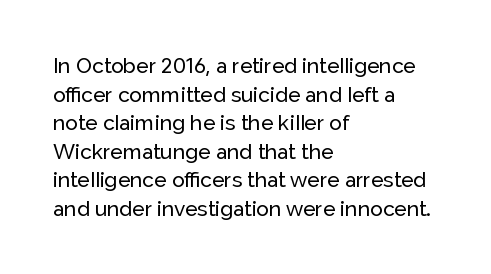
The rendering keeps characters at their native spacing. Does the lettering tilt? It doesn't — this is upright. Descender tails drop into unmarked territory. The lines sit at an ordinary, default distance from one another. One-word summary of the alignment: left.
